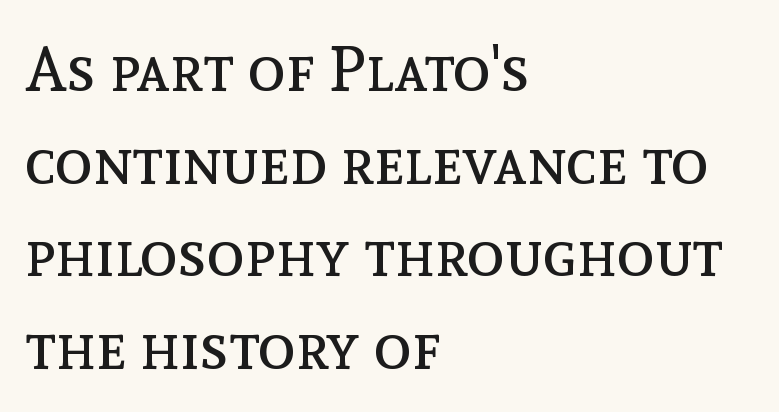
{"italic": "no", "bold": "no", "weight": "regular", "width": "normal", "x_height": "medium", "monospaced": "no", "underline": "no", "align": "left", "line_spacing": "normal", "line_spacing_ratio": 1.47, "letter_spacing": "normal", "letter_spacing_em": 0.0, "glyph_px": 63}
